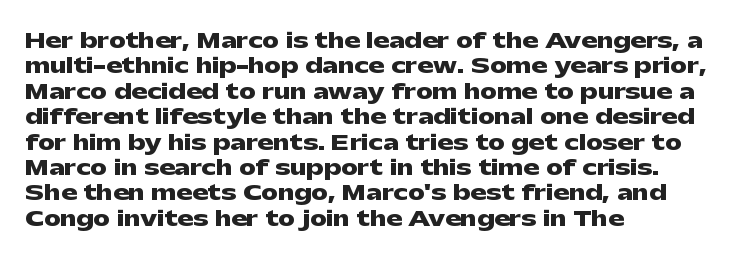
Q: Is the text bold? A: Yes.
Q: Is the text italic (slanted)? A: No, it is upright.
Q: Is the text underlined? A: No.
Q: How is the paragraph aligned? A: Left-aligned.
Q: Is the spacing between letters normal or unusually wide? A: Normal.
